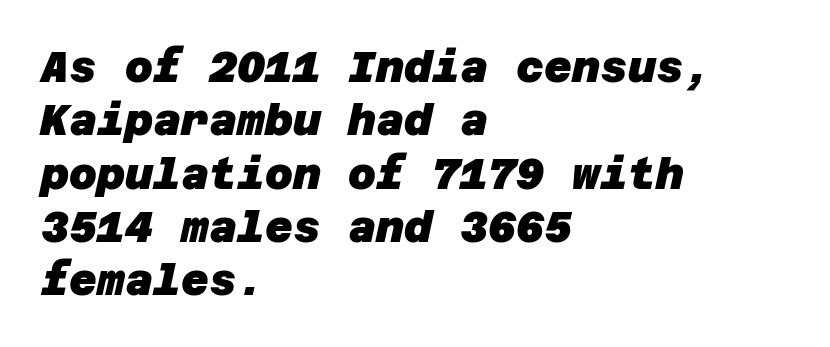
The lines are quadded left. Does the type have serifs? No, each stem ends abruptly. Compared with typical body copy, the letter spacing here is the same. Quick note: underline off. Its strokes are broad and dark, the hallmark of bold type.
